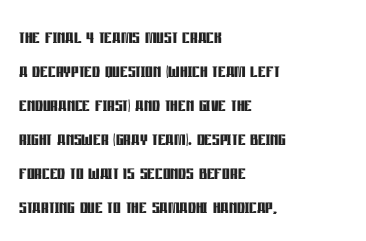
{"italic": "no", "bold": "yes", "underline": "no", "align": "left", "line_spacing": "normal", "line_spacing_ratio": 1.42, "letter_spacing": "normal", "letter_spacing_em": 0.0, "glyph_px": 24}
